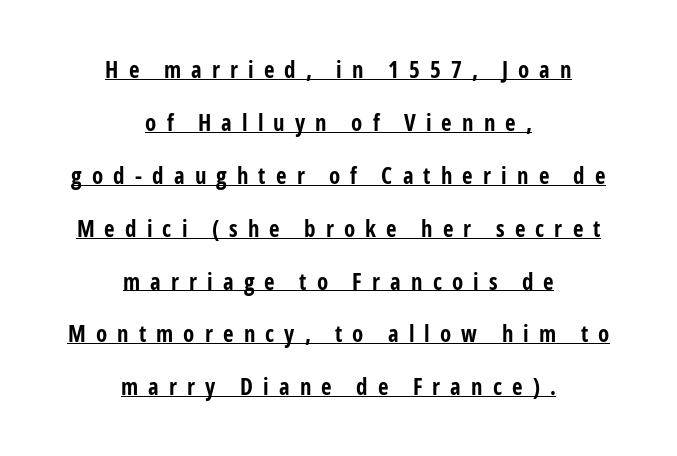
The image shows 23 px bold type, upright; set centered, loose line spacing (2.3x), unusually wide letter spacing (+0.44 em), underlined.
